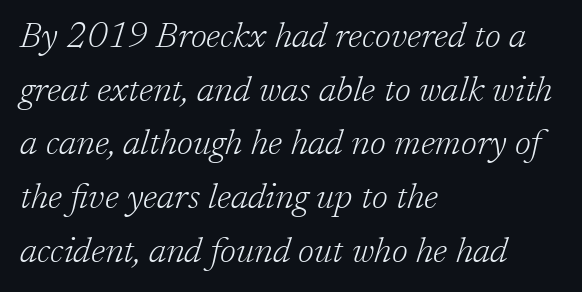
Q: Is the text bold? A: No.
Q: Is the text italic (slanted)? A: Yes, it leans right by about 17 degrees.
Q: Is the typeface a serif or a sans-serif typeface? A: Serif.
Q: Is the text underlined? A: No.
Q: How is the paragraph aligned? A: Left-aligned.
Q: Is the spacing between letters normal or unusually wide? A: Normal.
Q: Is the spacing between lines tight, normal or loose? A: Normal.
Q: Width (condensed, normal, or wide)? A: Normal.
Q: Stroke contrast? A: Low.
Q: x-height? A: Medium.
Q: Monospaced? A: No.
